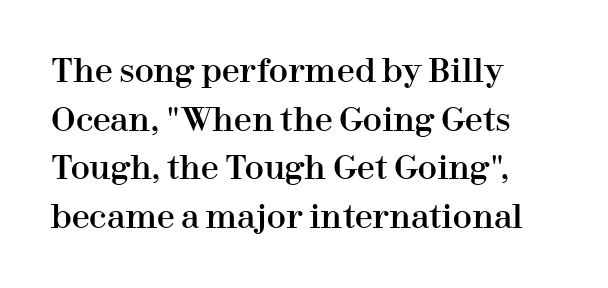
The image shows 32 px serif type, upright; set left-aligned, normal line spacing (1.52x), normal letter spacing, not underlined; high stroke contrast and a medium x-height.
